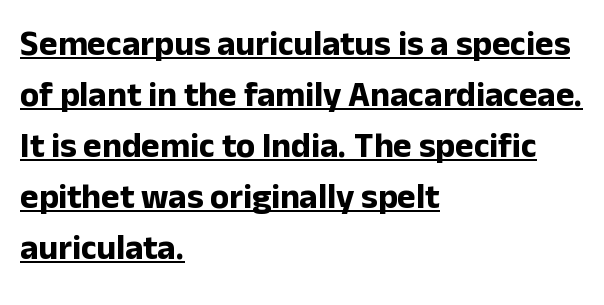
The glyphs are accompanied by a horizontal stroke just below them. A normal amount of white space separates one row of letters from the next. The type family on display is of the sans-serif kind. Compared with typical body copy, the letter spacing here is the same. The typesetting leans heavy: a genuine bold. Each letter keeps its own natural width here, so spacing adapts to shape.
